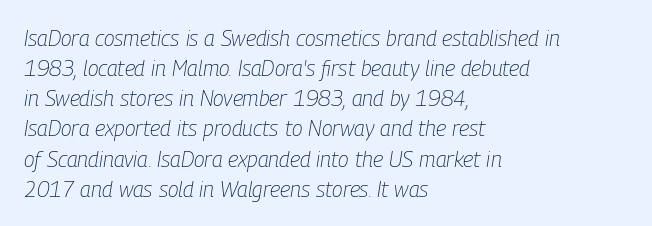
Q: Is the text bold? A: No.
Q: Is the text italic (slanted)? A: Yes, it leans right by about 9 degrees.
Q: Is the text underlined? A: No.
Q: How is the paragraph aligned? A: Left-aligned.
Q: Is the spacing between letters normal or unusually wide? A: Normal.
Q: Is the spacing between lines tight, normal or loose? A: Normal.
